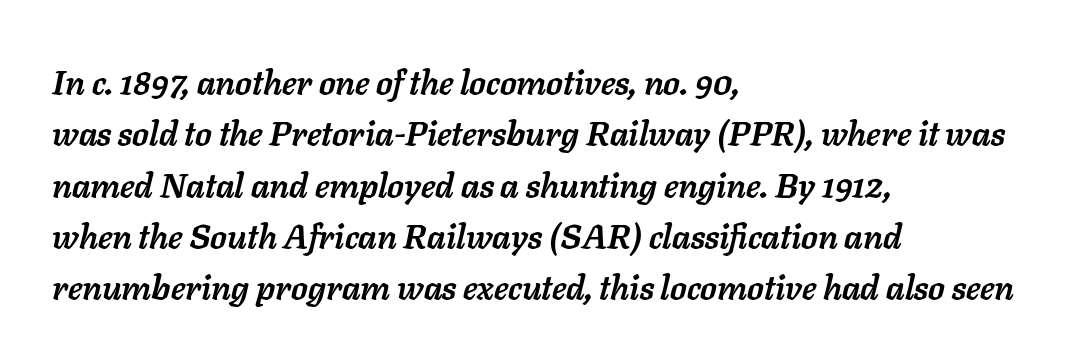
Q: Is the text bold? A: Yes.
Q: Is the text italic (slanted)? A: Yes, it leans right by about 11 degrees.
Q: Is the text underlined? A: No.
Q: How is the paragraph aligned? A: Left-aligned.
Q: Is the spacing between letters normal or unusually wide? A: Normal.
Q: Is the spacing between lines tight, normal or loose? A: Normal.
Q: Width (condensed, normal, or wide)? A: Normal.
Q: Stroke contrast? A: Low.
Q: x-height? A: Medium.
Q: Monospaced? A: No.
